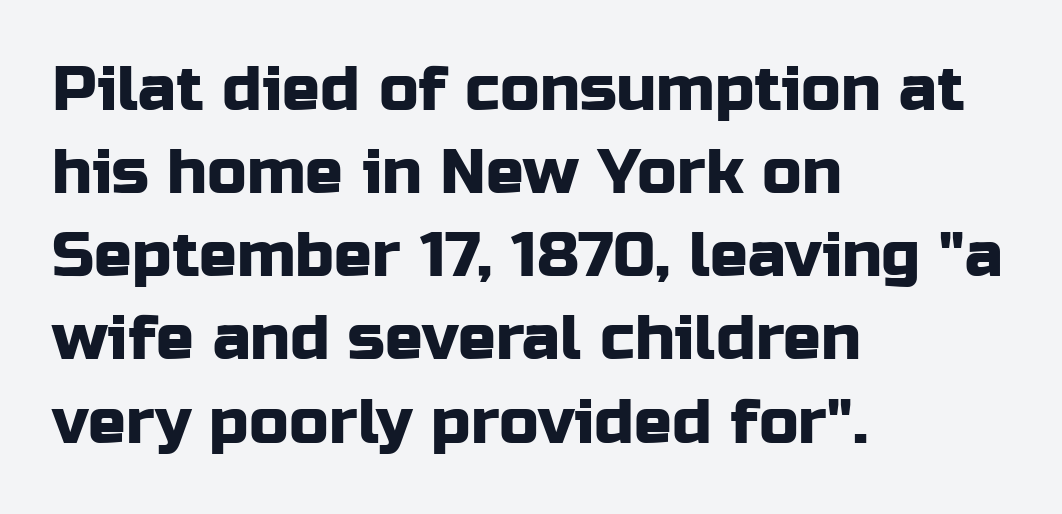
Here the designer chose a conventional face with non-uniform glyph widths. Look at the tracking — it's just the regular setting, nothing added. Notice how the passage keeps a crisp vertical edge on the left only. Vertical strokes here are truly vertical. No word sits above an underline. Leading: standard.
